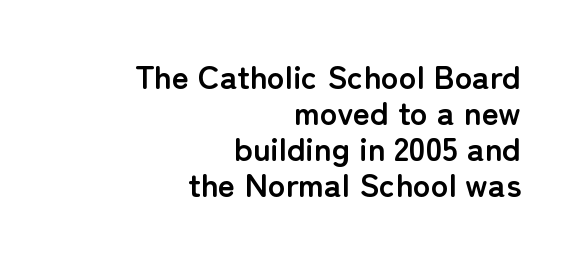
{"serif": "no", "italic": "no", "bold": "yes", "weight": "semibold", "width": "normal", "stroke_contrast": "low", "x_height": "medium", "monospaced": "no", "underline": "no", "align": "right", "line_spacing": "tight", "line_spacing_ratio": 1.09, "letter_spacing": "normal", "letter_spacing_em": 0.0, "glyph_px": 33}
